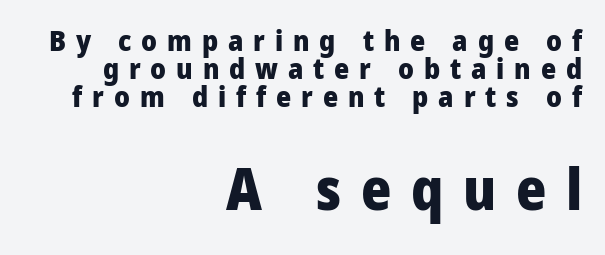
{"serif": "no", "italic": "no", "bold": "yes", "weight": "heavy", "width": "condensed", "stroke_contrast": "low", "x_height": "large", "monospaced": "no", "underline": "no", "align": "right", "line_spacing": "tight", "line_spacing_ratio": 0.96, "letter_spacing": "wide", "letter_spacing_em": 0.34, "larger_block": "second", "size_ratio": 2.0, "glyph_px": 58}
